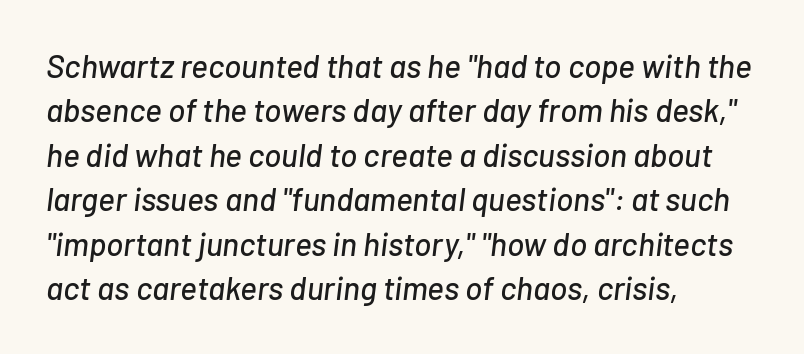
The image shows 32 px text type, italic (leaning right); set left-aligned, normal line spacing (1.39x), normal letter spacing, not underlined; low stroke contrast and a medium x-height.
